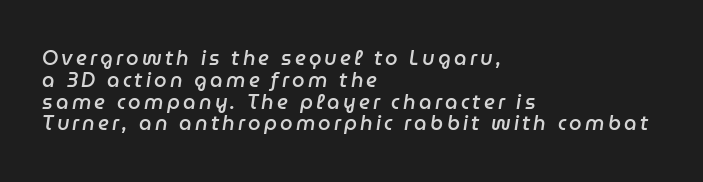
{"italic": "yes", "lean": "right", "slant_degrees": 9, "bold": "semi", "underline": "no", "align": "left", "line_spacing": "tight", "line_spacing_ratio": 1.09, "glyph_px": 20}
